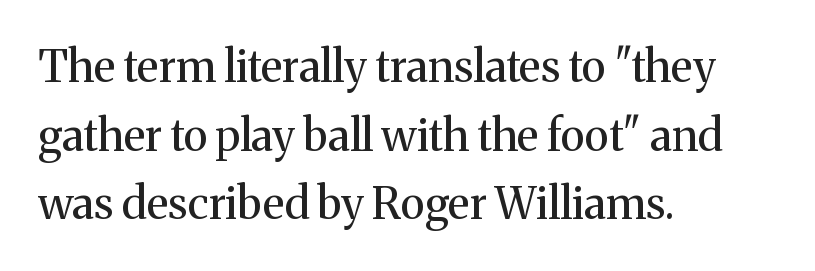
Q: Is the text bold? A: No.
Q: Is the text italic (slanted)? A: No, it is upright.
Q: Is the typeface a serif or a sans-serif typeface? A: Serif.
Q: Is the text underlined? A: No.
Q: How is the paragraph aligned? A: Left-aligned.
Q: Is the spacing between letters normal or unusually wide? A: Normal.
Q: Is the spacing between lines tight, normal or loose? A: Normal.
Q: Width (condensed, normal, or wide)? A: Normal.
Q: Stroke contrast? A: Medium.
Q: x-height? A: Medium.
Q: Monospaced? A: No.
